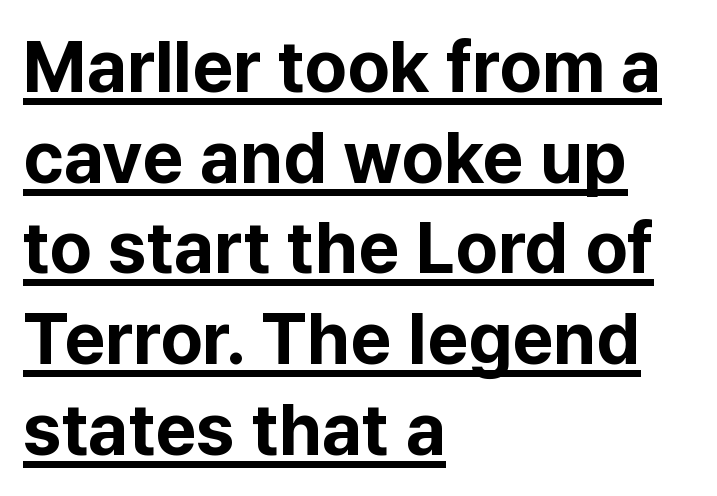
{"serif": "no", "italic": "no", "bold": "yes", "weight": "bold", "width": "normal", "stroke_contrast": "low", "x_height": "medium", "monospaced": "no", "underline": "yes", "align": "left", "line_spacing": "normal", "line_spacing_ratio": 1.26, "letter_spacing": "normal", "letter_spacing_em": 0.0, "glyph_px": 72}
